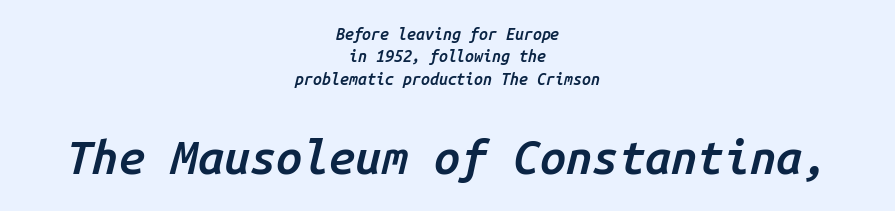
The later block is typeset at a bigger size than the earlier block. The words here are not underlined. Is the block centered? Yes — each line is placed symmetrically about the middle. Designer's note — italics engaged.
